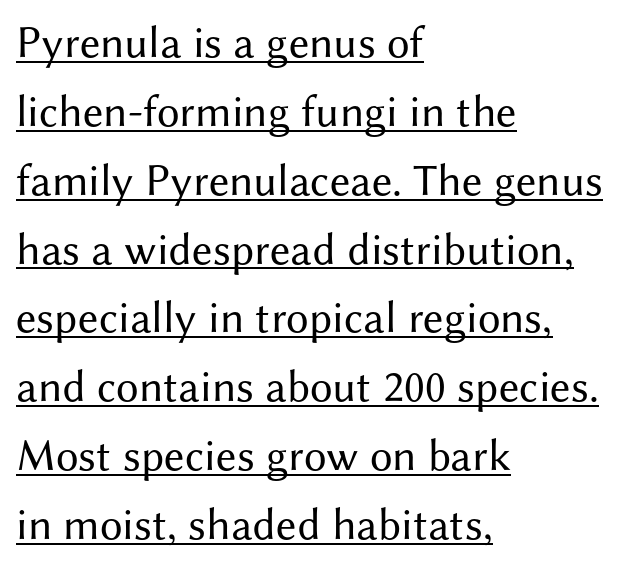
The image shows 45 px regular-weight sans-serif type, upright; set left-aligned, normal line spacing (1.53x), normal letter spacing, underlined; medium stroke contrast and a medium x-height.
